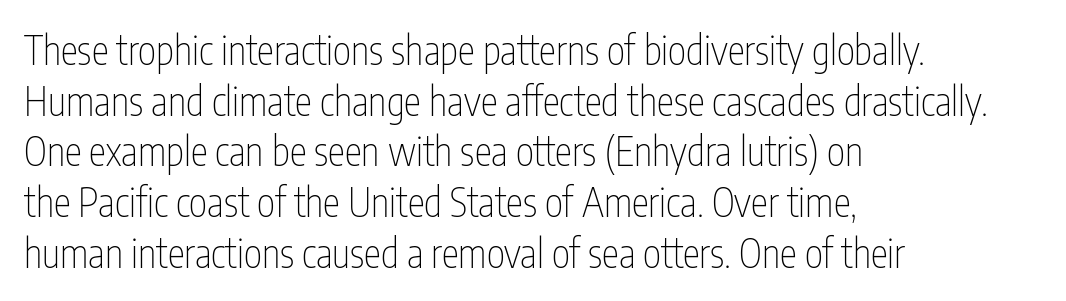
No extra tracking has been applied to these lines. Nothing heavy about these letters — not bold at all. Beneath every word, the page is bare. The designer left line spacing at the default. The paragraph shown leans on its left margin. Each letter keeps its own natural width here, so spacing adapts to shape.
